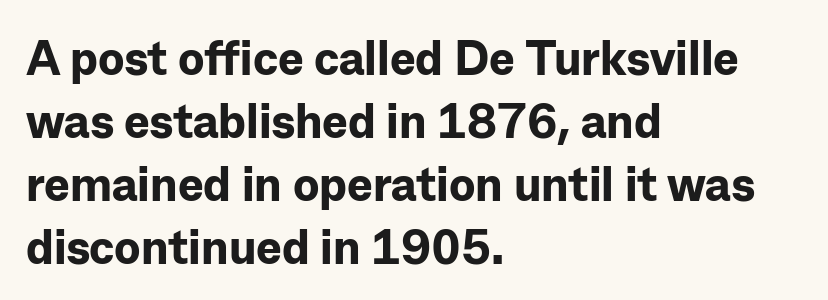
The image shows 48 px bold sans-serif type, upright; set left-aligned, normal line spacing (1.31x), normal letter spacing, not underlined; low stroke contrast and a medium x-height.
